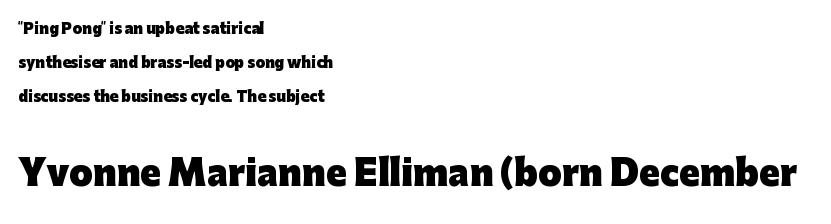
The image shows 34 px heavy sans-serif type, upright; set left-aligned, loose line spacing (2.42x), normal letter spacing, not underlined; the second (bottom) block is 2.43x larger; low stroke contrast and a medium x-height.
